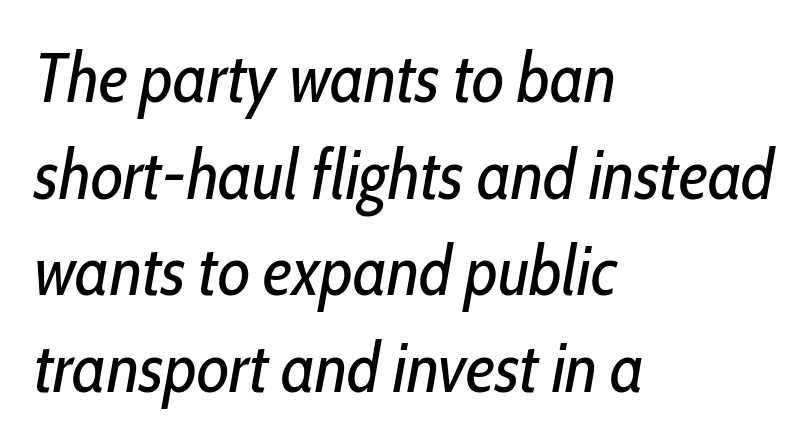
Is the letter spacing exaggerated? No — it looks like the ordinary default. Line starts are locked; line ends wander. Here the designer chose a conventional face with non-uniform glyph widths. These lines sit exactly where default settings would place them.
